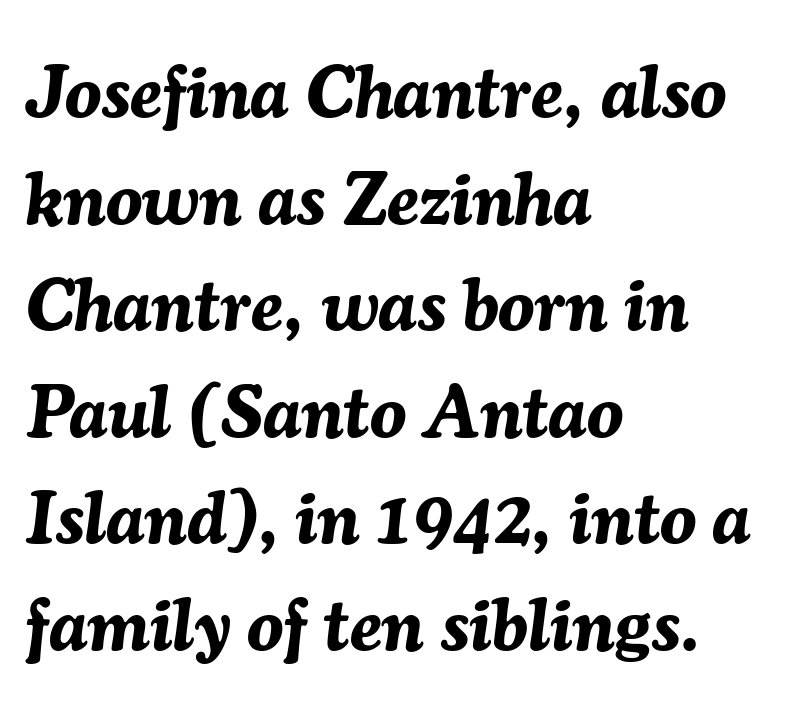
Q: Is the text bold? A: Yes.
Q: Is the text italic (slanted)? A: Yes, it leans right by about 7 degrees.
Q: Is the text underlined? A: No.
Q: How is the paragraph aligned? A: Left-aligned.
Q: Is the spacing between letters normal or unusually wide? A: Normal.
Q: Is the spacing between lines tight, normal or loose? A: Normal.
Q: Width (condensed, normal, or wide)? A: Normal.
Q: Stroke contrast? A: Medium.
Q: x-height? A: Medium.
Q: Monospaced? A: No.
